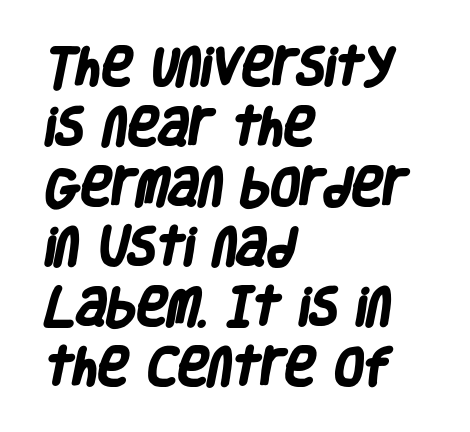
The gap between lines stays unmarked. The font family rendered here belongs to the sans-serif group. The lines are quadded left. Look at the tracking — it's just the regular setting, nothing added. The characters look thick and weighty, a clear bold. A normal amount of white space separates one row of letters from the next.
